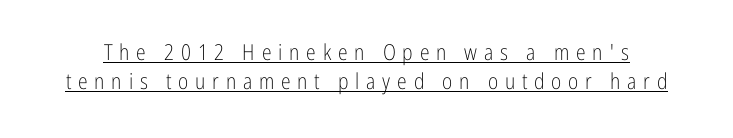
The image shows 22 px text type, upright; set normal line spacing (1.31x), unusually wide letter spacing (+0.31 em), underlined.
